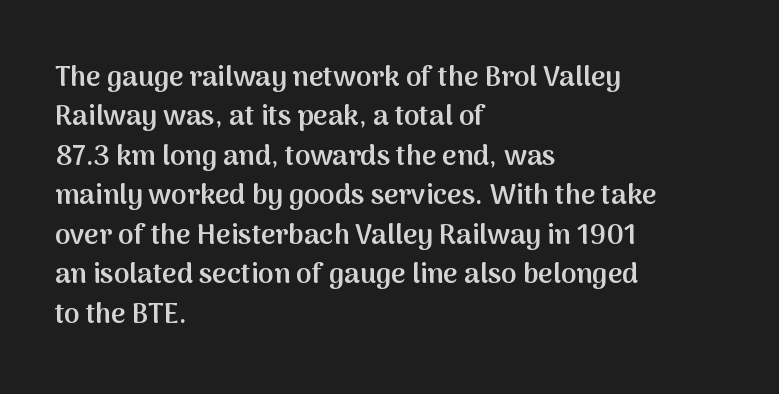
Q: Is the text bold? A: Semi-bold.
Q: Is the text italic (slanted)? A: No, it is upright.
Q: Is the typeface a serif or a sans-serif typeface? A: Sans-serif.
Q: Is the text underlined? A: No.
Q: How is the paragraph aligned? A: Left-aligned.
Q: Is the spacing between letters normal or unusually wide? A: Normal.
Q: Is the spacing between lines tight, normal or loose? A: Normal.
Q: Width (condensed, normal, or wide)? A: Normal.
Q: Stroke contrast? A: Medium.
Q: x-height? A: Medium.
Q: Monospaced? A: No.
